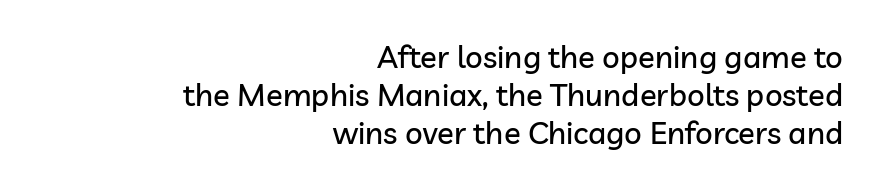
{"serif": "no", "italic": "no", "width": "normal", "stroke_contrast": "low", "x_height": "medium", "monospaced": "no", "underline": "no", "align": "right", "line_spacing_ratio": 1.23, "letter_spacing": "normal", "letter_spacing_em": 0.0, "glyph_px": 31}
